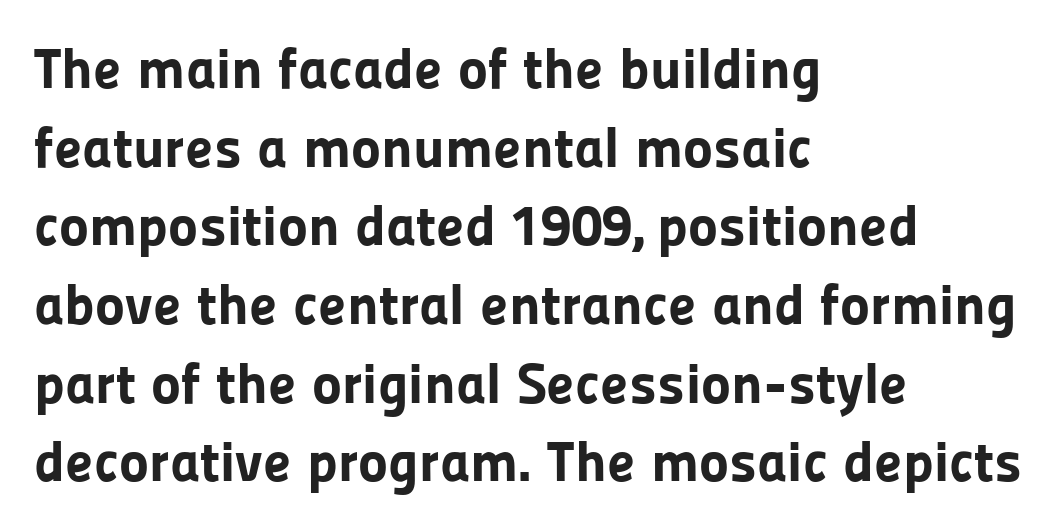
Q: Is the text bold? A: Yes.
Q: Is the text italic (slanted)? A: No, it is upright.
Q: Is the typeface a serif or a sans-serif typeface? A: Sans-serif.
Q: Is the text underlined? A: No.
Q: How is the paragraph aligned? A: Left-aligned.
Q: Is the spacing between letters normal or unusually wide? A: Normal.
Q: Is the spacing between lines tight, normal or loose? A: Normal.
Q: Width (condensed, normal, or wide)? A: Normal.
Q: Stroke contrast? A: Low.
Q: x-height? A: Medium.
Q: Monospaced? A: No.
